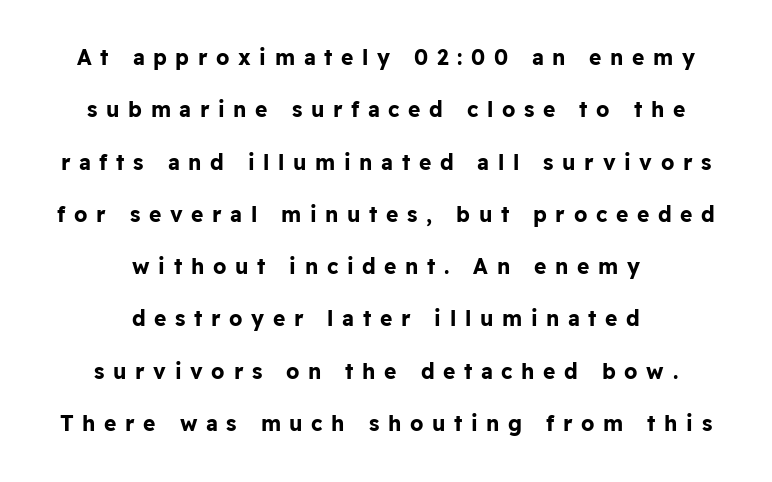
The image shows 21 px bold type, upright; set centered, loose line spacing (2.49x), unusually wide letter spacing (+0.41 em), not underlined.
